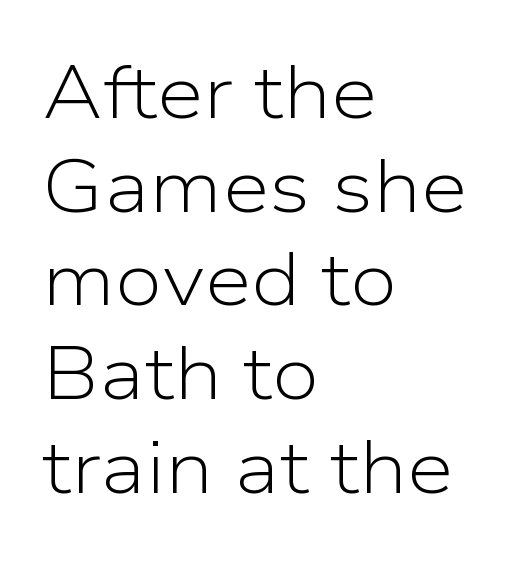
Grotesque or geometric, the face here clearly has no serifs. Is the stroke heavy? The answer is a plain regular-or-lighter. Glance below the letters and you will spot only blank space. Is the letter spacing exaggerated? No — it looks like the ordinary default. Students, observe: this is what conventionally led text looks like. The axis of the letterforms is exactly vertical.
